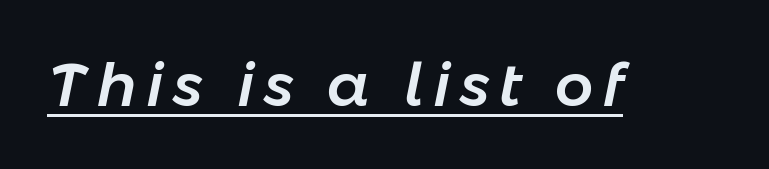
Q: Is the text italic (slanted)? A: Yes, it leans right by about 11 degrees.
Q: Is the text underlined? A: Yes.
Q: Width (condensed, normal, or wide)? A: Normal.
Q: Stroke contrast? A: Low.
Q: x-height? A: Medium.
Q: Monospaced? A: No.
